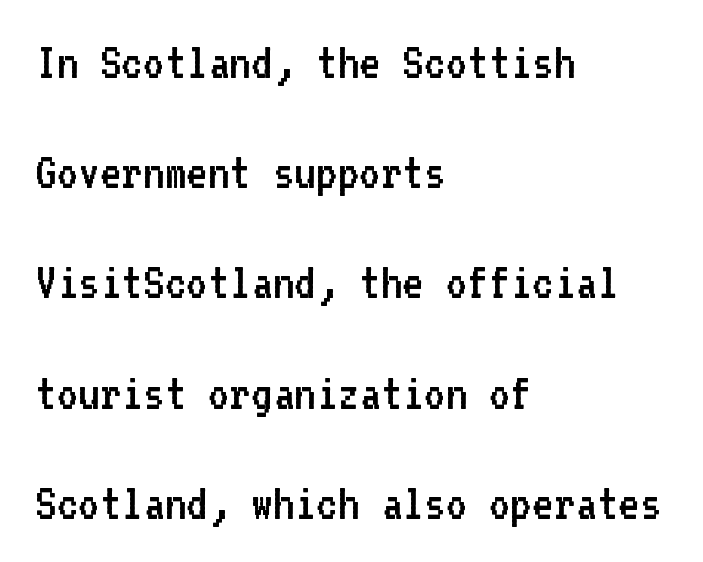
Q: Is the text bold? A: No.
Q: Is the text italic (slanted)? A: No, it is upright.
Q: Is the typeface a serif or a sans-serif typeface? A: Sans-serif.
Q: Is the text underlined? A: No.
Q: How is the paragraph aligned? A: Left-aligned.
Q: Is the spacing between letters normal or unusually wide? A: Normal.
Q: Is the spacing between lines tight, normal or loose? A: Loose.
Q: Width (condensed, normal, or wide)? A: Normal.
Q: Stroke contrast? A: Low.
Q: x-height? A: Medium.
Q: Monospaced? A: Yes.
